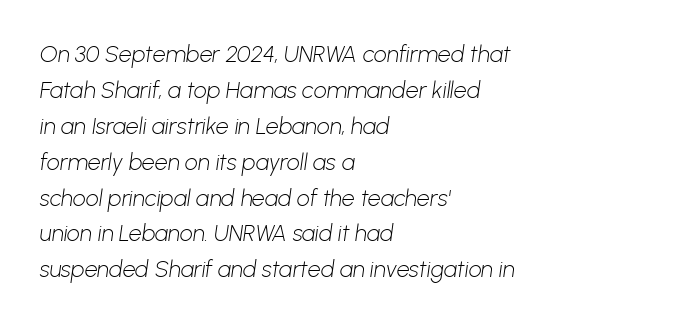
{"bold": "no", "underline": "no", "align": "left", "line_spacing": "normal", "line_spacing_ratio": 1.56, "letter_spacing": "normal", "letter_spacing_em": 0.0, "glyph_px": 23}
